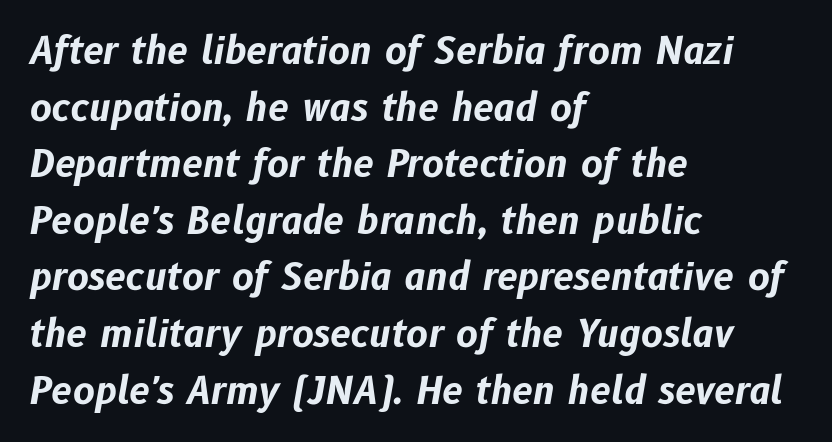
Q: Is the text bold? A: Yes.
Q: Is the text italic (slanted)? A: Yes, it leans right by about 10 degrees.
Q: Is the text underlined? A: No.
Q: How is the paragraph aligned? A: Left-aligned.
Q: Is the spacing between letters normal or unusually wide? A: Normal.
Q: Is the spacing between lines tight, normal or loose? A: Normal.
Q: Width (condensed, normal, or wide)? A: Normal.
Q: Stroke contrast? A: Low.
Q: x-height? A: Medium.
Q: Monospaced? A: No.
